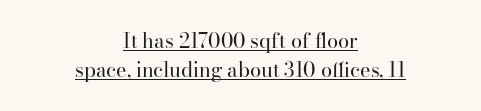
Both edges are ragged and mirror each other, which tells us the setting is centered. This rendering leaves character spacing at its baseline value. Evenly set lines give the paragraph a standard silhouette. Designer's note — italics off, roman on.
